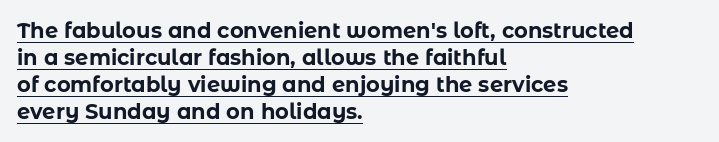
{"italic": "no", "bold": "yes", "underline": "yes", "align": "left", "line_spacing": "normal", "line_spacing_ratio": 1.28, "letter_spacing": "normal", "letter_spacing_em": 0.0, "glyph_px": 21}
